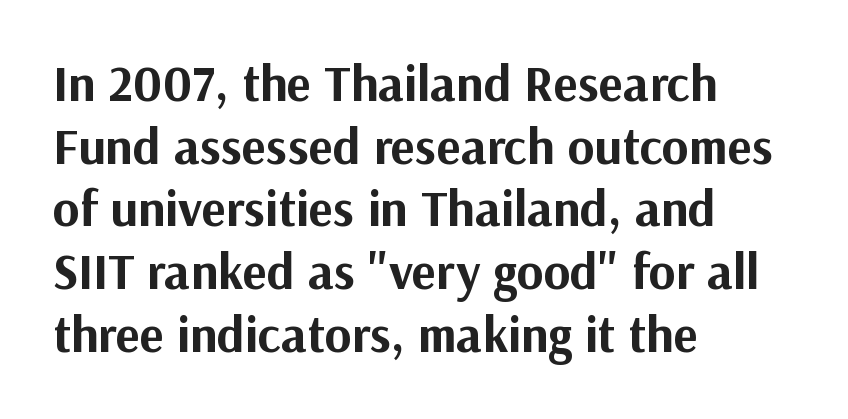
Q: Is the text bold? A: Yes.
Q: Is the text italic (slanted)? A: No, it is upright.
Q: Is the typeface a serif or a sans-serif typeface? A: Sans-serif.
Q: Is the text underlined? A: No.
Q: How is the paragraph aligned? A: Left-aligned.
Q: Is the spacing between letters normal or unusually wide? A: Normal.
Q: Width (condensed, normal, or wide)? A: Normal.
Q: Stroke contrast? A: Medium.
Q: x-height? A: Medium.
Q: Monospaced? A: No.
